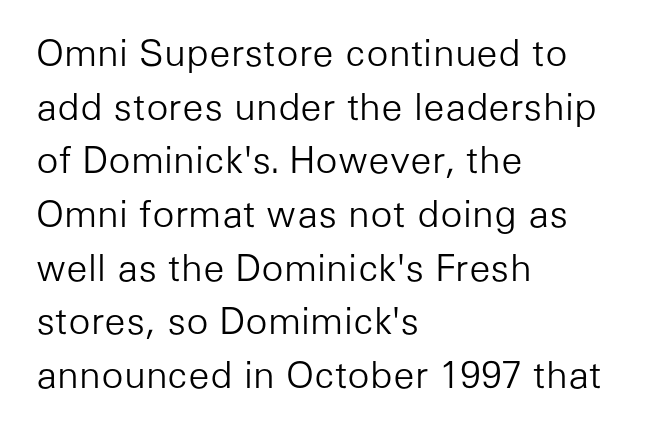
Has an underline been added? It has not. Looks like regular typesetting: each glyph gets only the width it needs. Compared with typical body copy, the letter spacing here is the same. One-word summary of the alignment: left. Stroke terminals: plain, sans-serif. A typesetter would mark this as roman, not italic.
